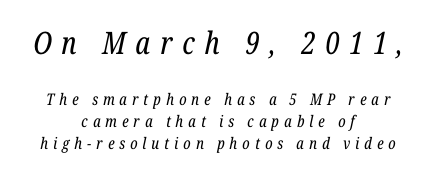
Just letters on the line, the space beneath them empty. These lines are composed in type with serifs. Is the stroke heavy? The answer is a plain regular-or-lighter. A normal amount of white space separates one row of letters from the next. Character size in the leading block exceeds that of the trailing block. The glyphs look as if they've been sheared to an angle.
